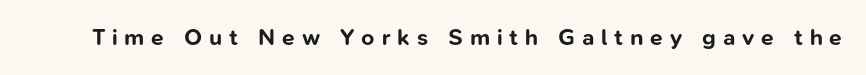
Plain, unruled lines of type. Display-style spreading of the glyphs; the letterfit is very open. The face used here has the dense, thick strokes of a bold. The font's upright variant was chosen for this text.
